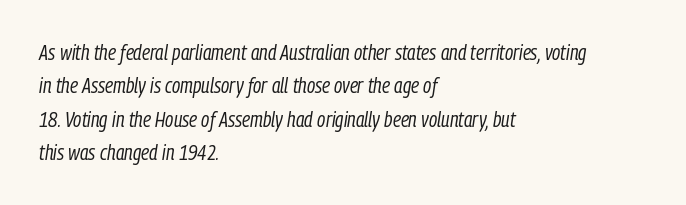
Anything drawn beneath the words? Only blank space. A typesetter would mark this as italic. In terms of letterspacing, this is plain default setting. These lines are set flush left with a ragged right edge.
